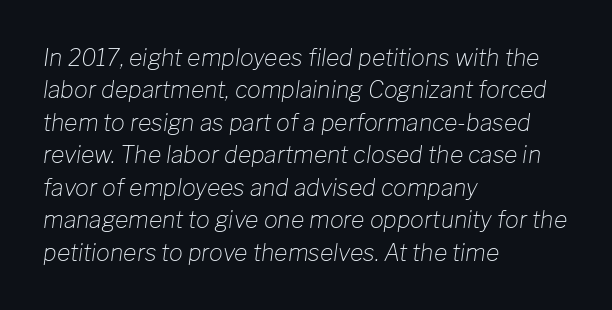
{"italic": "yes", "lean": "right", "slant_degrees": 8, "bold": "no", "underline": "no", "align": "left", "line_spacing": "normal", "line_spacing_ratio": 1.41, "letter_spacing": "normal", "letter_spacing_em": 0.0, "glyph_px": 23}
